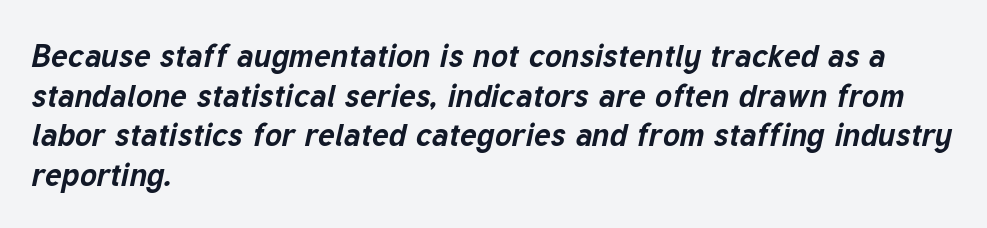
The image shows 32 px bold type, italic (leaning right); set left-aligned, line spacing 1.24x, normal letter spacing, not underlined; low stroke contrast and a medium x-height.
